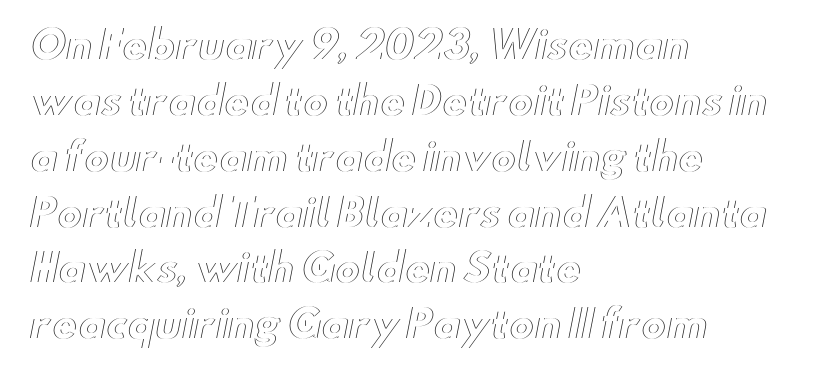
{"width": "wide", "x_height": "small", "monospaced": "no", "underline": "no", "align": "left", "line_spacing": "normal", "line_spacing_ratio": 1.47, "letter_spacing": "normal", "letter_spacing_em": 0.0, "glyph_px": 38}
